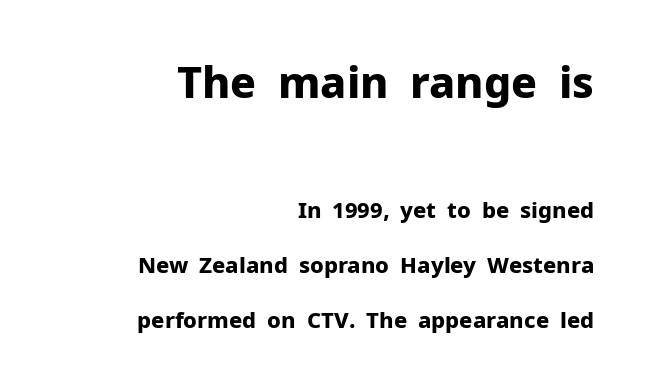
Q: Is the text bold? A: Yes.
Q: Is the text italic (slanted)? A: No, it is upright.
Q: Is the typeface a serif or a sans-serif typeface? A: Sans-serif.
Q: Is the text underlined? A: No.
Q: How is the paragraph aligned? A: Right-aligned.
Q: Is the spacing between letters normal or unusually wide? A: Normal.
Q: Is the spacing between lines tight, normal or loose? A: Loose.
Q: Which block of text is set in a larger size, the first (top) or the second (bottom)? A: The first (top) one.
Q: Width (condensed, normal, or wide)? A: Normal.
Q: Stroke contrast? A: Low.
Q: x-height? A: Medium.
Q: Monospaced? A: No.
